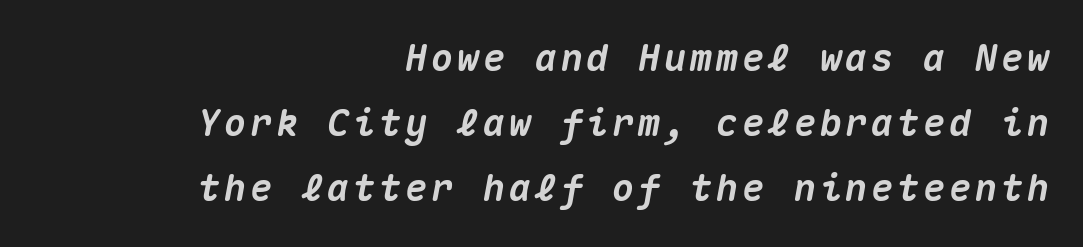
{"italic": "yes", "lean": "right", "slant_degrees": 10, "bold": "yes", "weight": "heavy", "width": "normal", "stroke_contrast": "medium", "x_height": "medium", "monospaced": "yes", "underline": "no", "align": "right", "line_spacing_ratio": 1.76, "glyph_px": 37}
